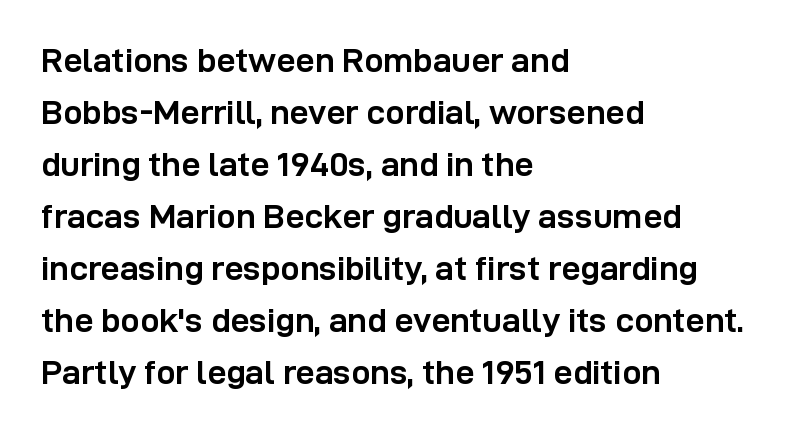
Q: Is the text bold? A: Yes.
Q: Is the text italic (slanted)? A: No, it is upright.
Q: Is the typeface a serif or a sans-serif typeface? A: Sans-serif.
Q: Is the text underlined? A: No.
Q: How is the paragraph aligned? A: Left-aligned.
Q: Is the spacing between letters normal or unusually wide? A: Normal.
Q: Is the spacing between lines tight, normal or loose? A: Normal.
Q: Width (condensed, normal, or wide)? A: Normal.
Q: Stroke contrast? A: Low.
Q: x-height? A: Medium.
Q: Monospaced? A: No.
